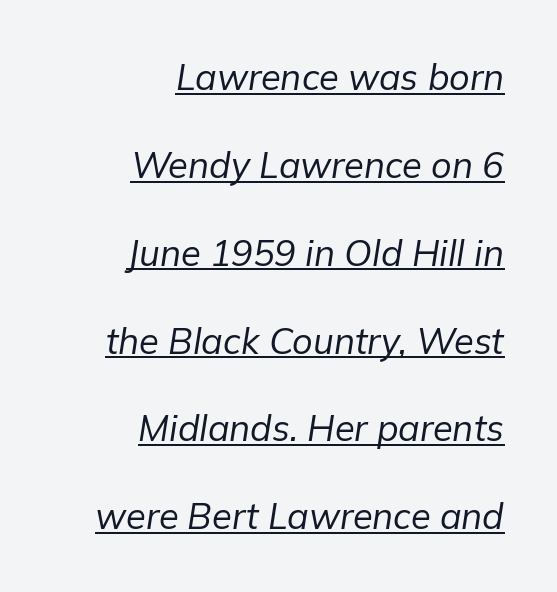
{"italic": "yes", "lean": "right", "slant_degrees": 9, "bold": "no", "weight": "regular", "width": "normal", "stroke_contrast": "low", "x_height": "medium", "monospaced": "no", "underline": "yes", "align": "right", "line_spacing": "loose", "line_spacing_ratio": 2.44, "letter_spacing": "normal", "letter_spacing_em": 0.0, "glyph_px": 36}
